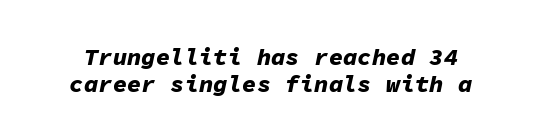
The image shows 24 px bold type, italic (leaning right); set tight line spacing (1.12x), normal letter spacing, not underlined.
